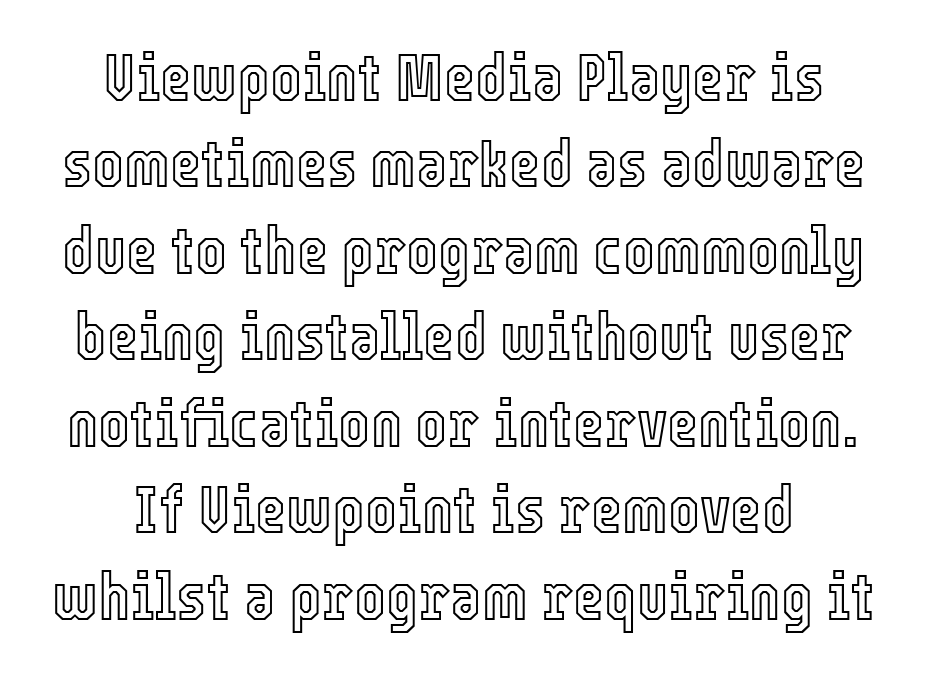
The image shows 67 px condensed type, upright; set normal line spacing (1.29x), normal letter spacing, not underlined; a medium x-height.
